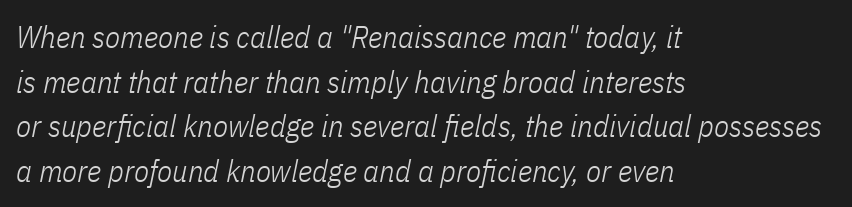
The image shows 31 px light, condensed type, italic (leaning right); set left-aligned, normal line spacing (1.44x), normal letter spacing, not underlined; low stroke contrast and a medium x-height.
